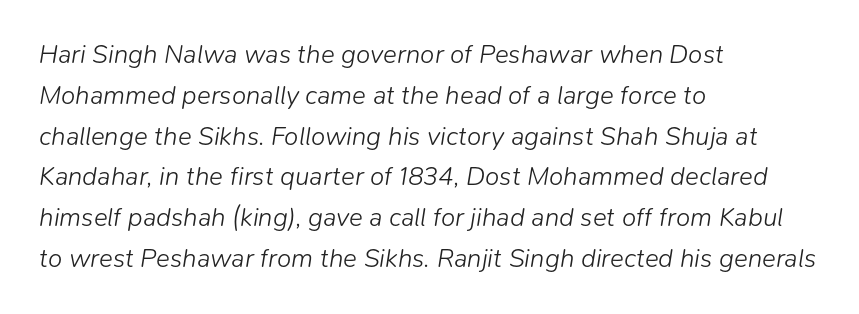
The image shows 26 px text type, italic (leaning right); set left-aligned, normal line spacing (1.57x), normal letter spacing, not underlined.
